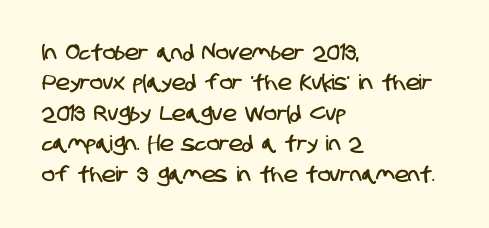
In CSS terms this would be text-align: left. Quick note: interline space is typical. Students, note that the glyphs here touch the page at normal intervals. This rendering features lettering with no underline.
